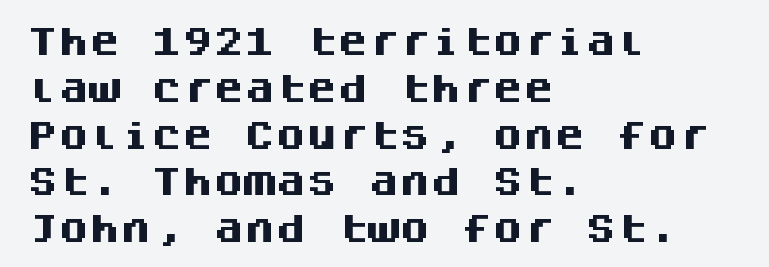
Q: Is the text bold? A: Yes.
Q: Is the text italic (slanted)? A: No, it is upright.
Q: Is the typeface a serif or a sans-serif typeface? A: Sans-serif.
Q: Is the text underlined? A: No.
Q: How is the paragraph aligned? A: Left-aligned.
Q: Is the spacing between letters normal or unusually wide? A: Normal.
Q: Is the spacing between lines tight, normal or loose? A: Normal.
Q: Width (condensed, normal, or wide)? A: Normal.
Q: Stroke contrast? A: Medium.
Q: x-height? A: Large.
Q: Monospaced? A: Yes.
